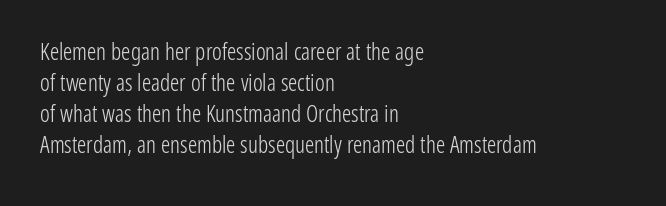
Q: Is the text bold? A: No.
Q: Is the text italic (slanted)? A: No, it is upright.
Q: Is the text underlined? A: No.
Q: How is the paragraph aligned? A: Left-aligned.
Q: Is the spacing between letters normal or unusually wide? A: Normal.
Q: Is the spacing between lines tight, normal or loose? A: Normal.
